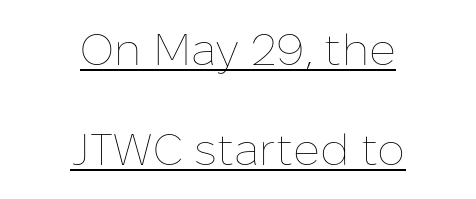
The words here are underlined. These lines stack symmetrically, like a column narrowing and widening about its center. Heaviness? Minimal to ordinary, like unemphasized prose. Line spacing here is loose. When letters stand straight like this, we call the style roman or upright. Varying glyph widths throughout — classic text-font behaviour.
